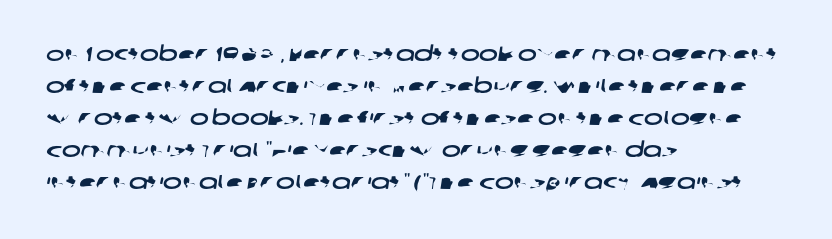
{"underline": "no", "align": "left", "line_spacing": "normal", "line_spacing_ratio": 1.6, "letter_spacing": "normal", "letter_spacing_em": 0.0, "glyph_px": 20}
